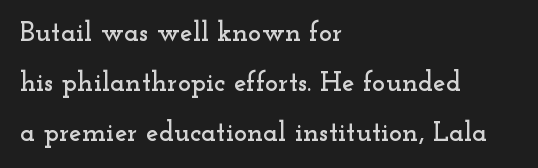
The horizontal fit of the characters is conventional and even. The lettering stays uniformly vertical, giving the passage a roman look. Notice how the passage keeps a crisp vertical edge on the left only. No word sits above an underline. This sample has the flowing, uneven cadence of proportional lettering.
